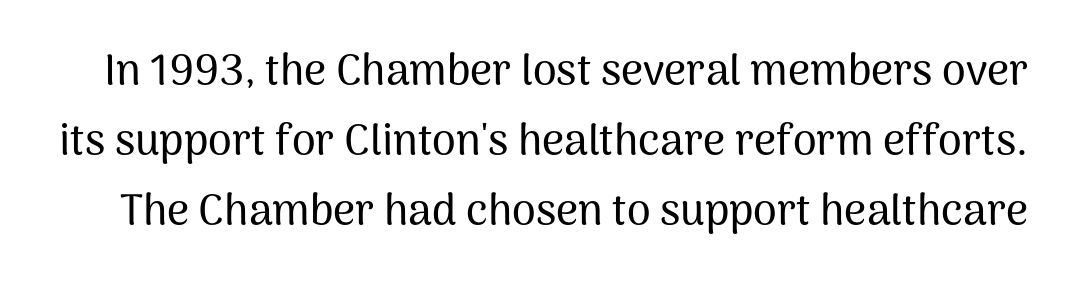
Q: Is the text italic (slanted)? A: No, it is upright.
Q: Is the typeface a serif or a sans-serif typeface? A: Sans-serif.
Q: Is the text underlined? A: No.
Q: Is the spacing between letters normal or unusually wide? A: Normal.
Q: Is the spacing between lines tight, normal or loose? A: Normal.
Q: Width (condensed, normal, or wide)? A: Normal.
Q: Stroke contrast? A: Medium.
Q: x-height? A: Medium.
Q: Monospaced? A: No.
